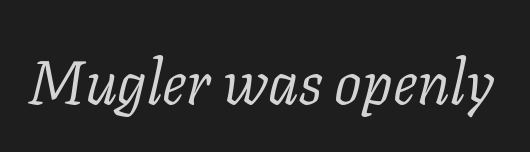
The image shows 61 px light serif type, italic (leaning right); set normal letter spacing, not underlined; low stroke contrast and a medium x-height.
